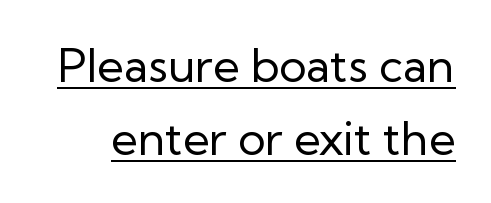
The image shows 46 px regular-weight sans-serif type, upright; set normal line spacing (1.58x), normal letter spacing, underlined; low stroke contrast and a medium x-height.
